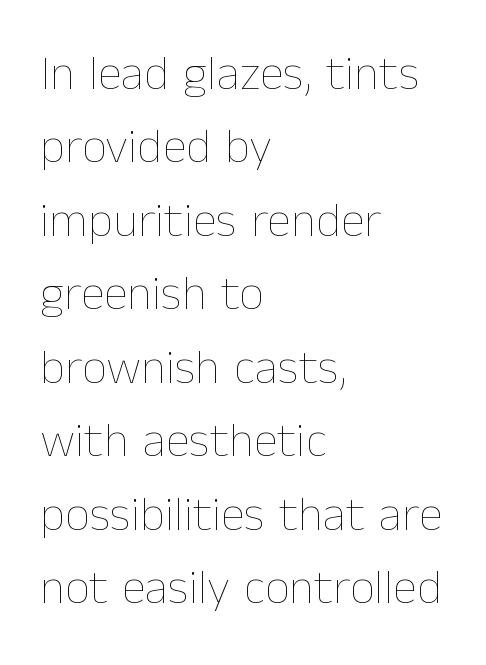
{"italic": "no", "bold": "no", "weight": "thin", "width": "normal", "stroke_contrast": "low", "x_height": "medium", "monospaced": "no", "underline": "no", "align": "left", "line_spacing": "normal", "line_spacing_ratio": 1.5, "letter_spacing": "normal", "letter_spacing_em": 0.0, "glyph_px": 49}
